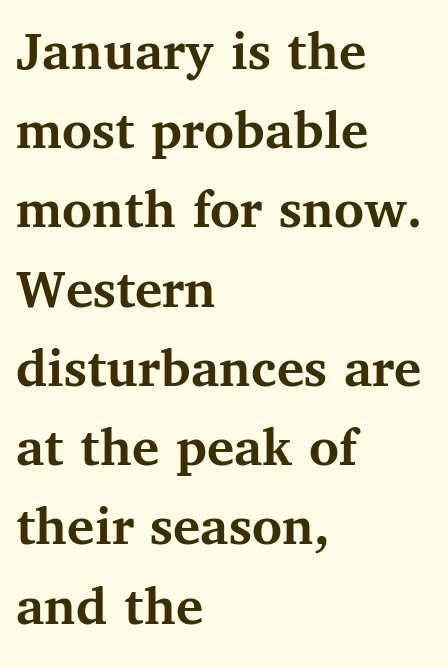
Style check: upright. In terms of letterspacing, this is plain default setting. Look at the stroke-to-counter ratio: heavy, a bold. The passage is arranged the way most books set body copy — flush left. Descenders hang freely into open space.
